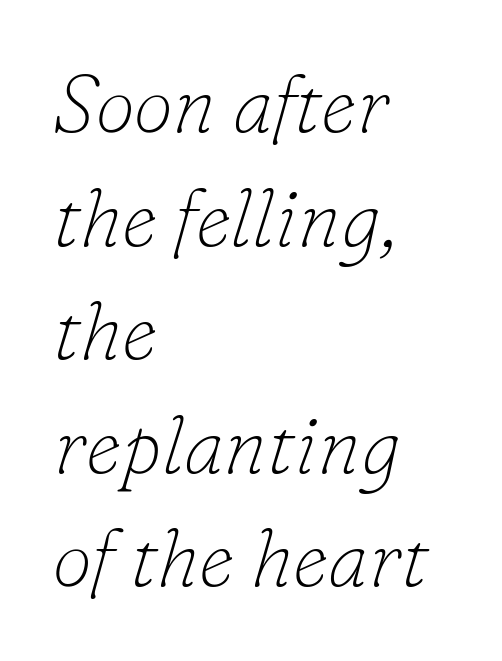
Q: Is the text bold? A: No.
Q: Is the text italic (slanted)? A: Yes, it leans right by about 16 degrees.
Q: Is the typeface a serif or a sans-serif typeface? A: Serif.
Q: Is the text underlined? A: No.
Q: How is the paragraph aligned? A: Left-aligned.
Q: Is the spacing between letters normal or unusually wide? A: Normal.
Q: Is the spacing between lines tight, normal or loose? A: Normal.
Q: Width (condensed, normal, or wide)? A: Normal.
Q: Stroke contrast? A: Low.
Q: x-height? A: Small.
Q: Monospaced? A: No.
